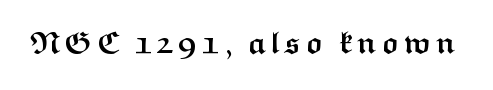
{"serif": "no", "italic": "no", "bold": "yes", "weight": "semibold", "width": "wide", "stroke_contrast": "medium", "x_height": "medium", "monospaced": "no", "underline": "no", "glyph_px": 31}
